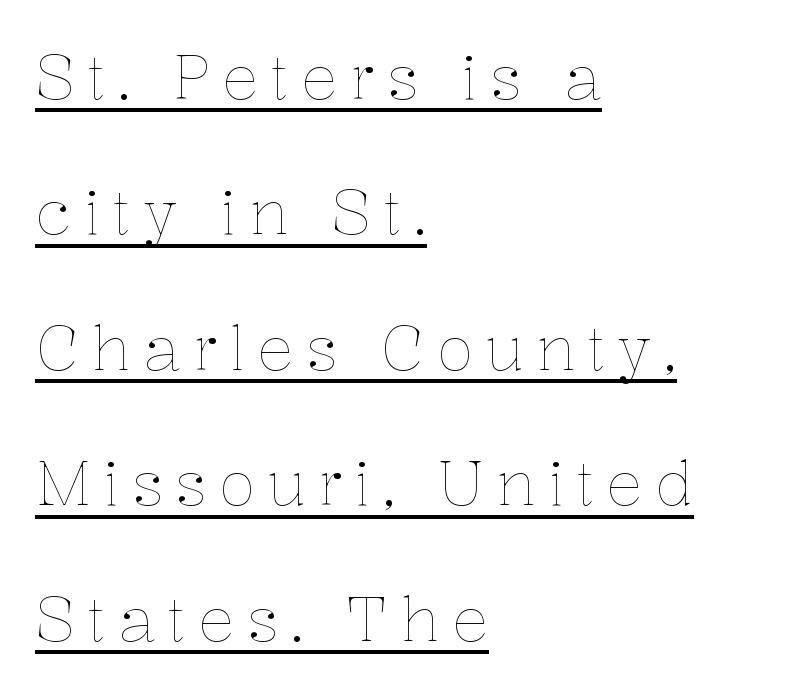
If you drew a ruler down the left edge, every line would touch it. Here the designer chose a conventional face with non-uniform glyph widths. The designer dialed line spacing up above the default. Vertical stems look standard width or narrower in stroke.
